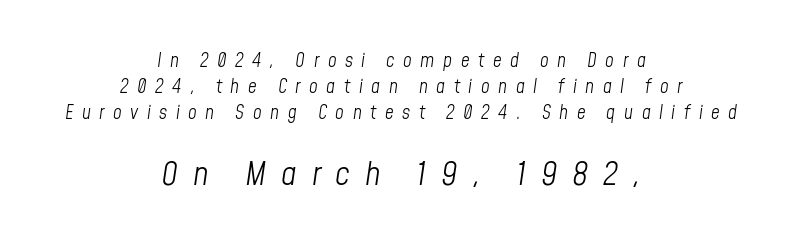
The image shows 33 px light, condensed type, italic (leaning right); set centered, normal line spacing (1.37x), unusually wide letter spacing (+0.45 em), not underlined; the second (bottom) block is 1.74x larger; low stroke contrast and a medium x-height.
